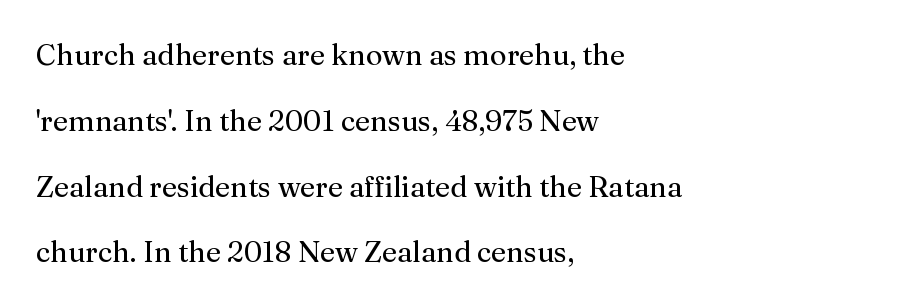
{"serif": "yes", "italic": "no", "bold": "no", "weight": "regular", "width": "normal", "stroke_contrast": "medium", "x_height": "medium", "monospaced": "no", "underline": "no", "align": "left", "line_spacing": "loose", "line_spacing_ratio": 2.27, "letter_spacing": "normal", "letter_spacing_em": 0.0, "glyph_px": 29}
